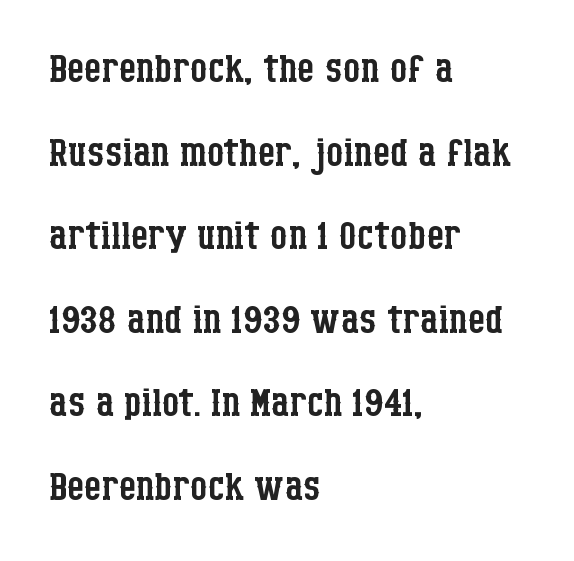
Q: Is the text bold? A: No.
Q: Is the text italic (slanted)? A: No, it is upright.
Q: Is the typeface a serif or a sans-serif typeface? A: Serif.
Q: Is the text underlined? A: No.
Q: How is the paragraph aligned? A: Left-aligned.
Q: Is the spacing between letters normal or unusually wide? A: Normal.
Q: Is the spacing between lines tight, normal or loose? A: Normal.
Q: Width (condensed, normal, or wide)? A: Condensed.
Q: Stroke contrast? A: Low.
Q: x-height? A: Large.
Q: Monospaced? A: No.
